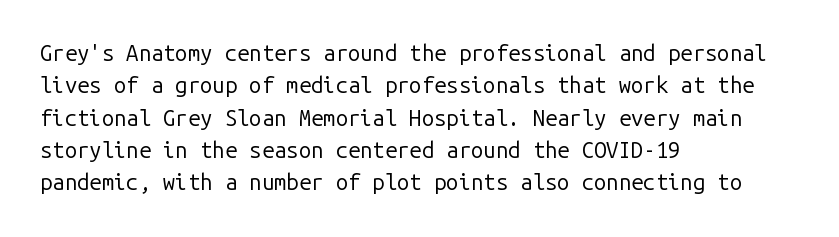
Q: Is the text bold? A: No.
Q: Is the text italic (slanted)? A: No, it is upright.
Q: Is the text underlined? A: No.
Q: How is the paragraph aligned? A: Left-aligned.
Q: Is the spacing between letters normal or unusually wide? A: Normal.
Q: Is the spacing between lines tight, normal or loose? A: Normal.
